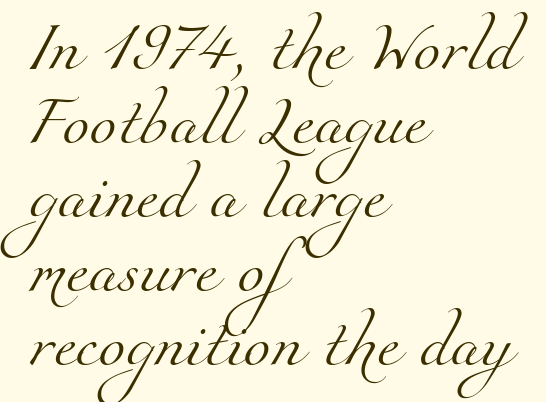
There is no visible air inserted between adjacent glyphs. A quiet, ordinary-to-light weight characterises the typeface. Note: serifs present on the glyphs. This sample keeps an unexceptional amount of space between lines. Just letters on the line, the space beneath them empty.
